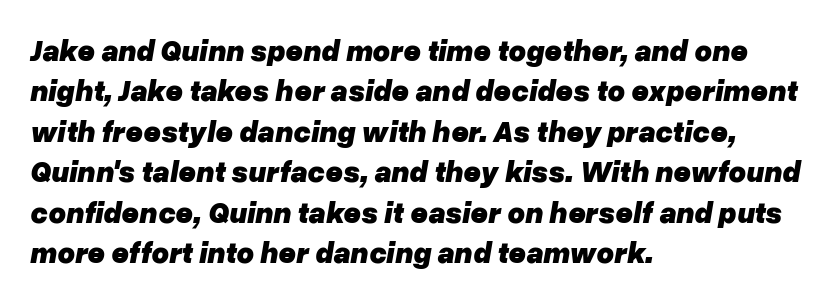
{"italic": "yes", "lean": "right", "slant_degrees": 10, "bold": "yes", "weight": "heavy", "width": "normal", "stroke_contrast": "low", "x_height": "medium", "monospaced": "no", "underline": "no", "align": "left", "line_spacing": "normal", "line_spacing_ratio": 1.35, "letter_spacing": "normal", "letter_spacing_em": 0.0, "glyph_px": 30}
